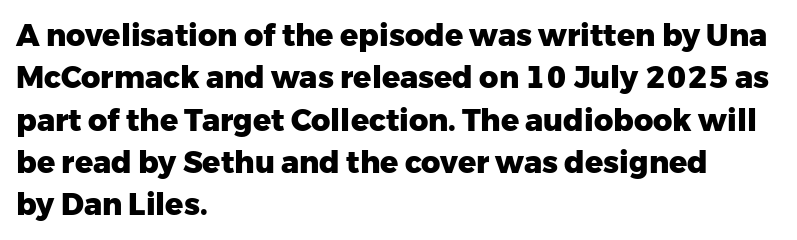
Q: Is the text bold? A: Yes.
Q: Is the text italic (slanted)? A: No, it is upright.
Q: Is the typeface a serif or a sans-serif typeface? A: Sans-serif.
Q: Is the text underlined? A: No.
Q: How is the paragraph aligned? A: Left-aligned.
Q: Is the spacing between letters normal or unusually wide? A: Normal.
Q: Is the spacing between lines tight, normal or loose? A: Normal.
Q: Width (condensed, normal, or wide)? A: Normal.
Q: Stroke contrast? A: Low.
Q: x-height? A: Medium.
Q: Monospaced? A: No.
